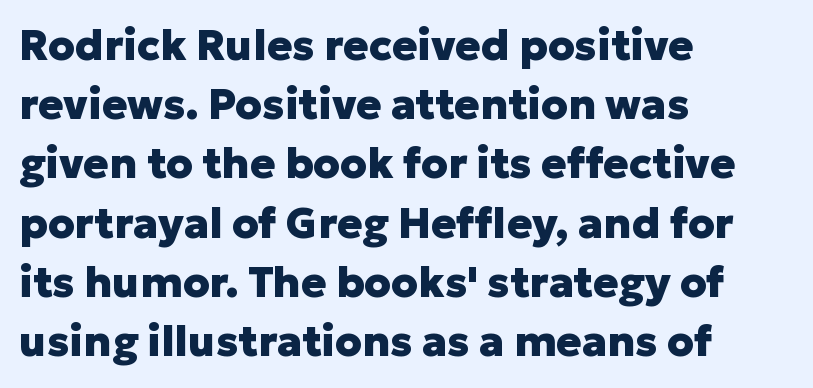
In terms of weight, the rendering is a true, heavy bold. This sample keeps an unexceptional amount of space between lines. A typesetter would mark this as roman, not italic. Nobody drew a line under any word here. The line texture is even and compact thanks to regular tracking.
